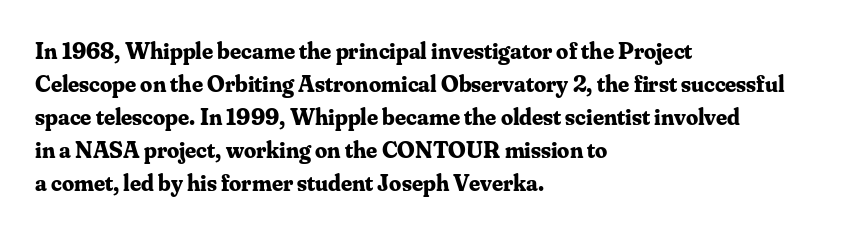
Q: Is the text bold? A: Yes.
Q: Is the text italic (slanted)? A: No, it is upright.
Q: Is the text underlined? A: No.
Q: How is the paragraph aligned? A: Left-aligned.
Q: Is the spacing between letters normal or unusually wide? A: Normal.
Q: Is the spacing between lines tight, normal or loose? A: Normal.
